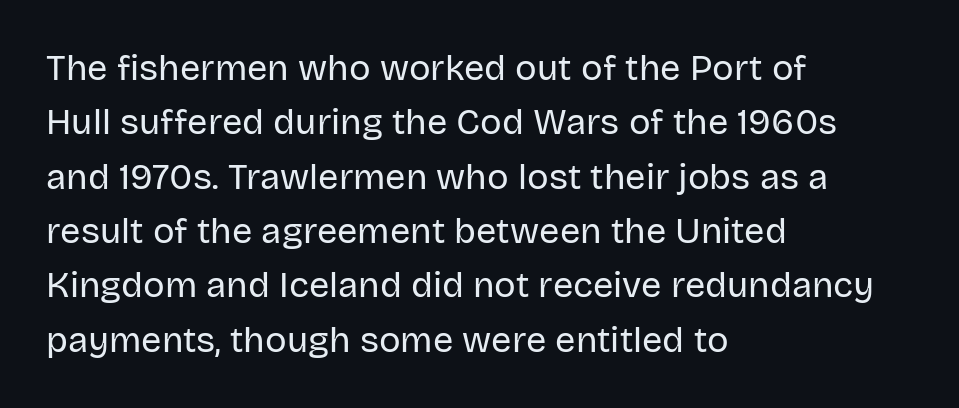
{"serif": "no", "italic": "no", "bold": "no", "weight": "regular", "width": "normal", "stroke_contrast": "low", "x_height": "large", "monospaced": "no", "underline": "no", "align": "left", "line_spacing": "normal", "line_spacing_ratio": 1.51, "letter_spacing": "normal", "letter_spacing_em": 0.0, "glyph_px": 36}
